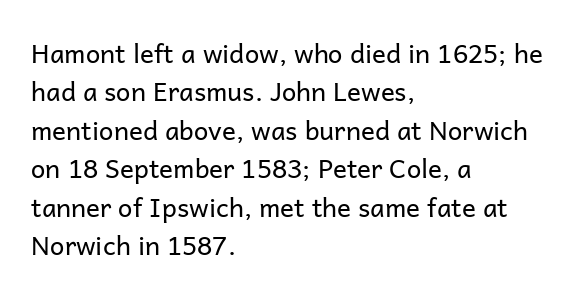
{"italic": "no", "bold": "no", "underline": "no", "align": "left", "line_spacing": "normal", "line_spacing_ratio": 1.48, "letter_spacing": "normal", "letter_spacing_em": 0.0, "glyph_px": 26}
